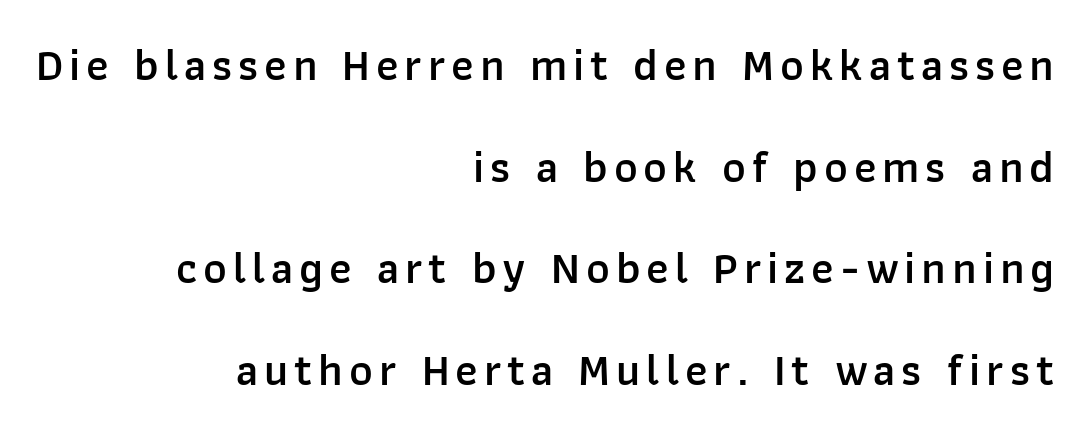
The image shows 45 px semibold sans-serif type, upright; set right-aligned, loose line spacing (2.26x), not underlined; low stroke contrast and a medium x-height.
